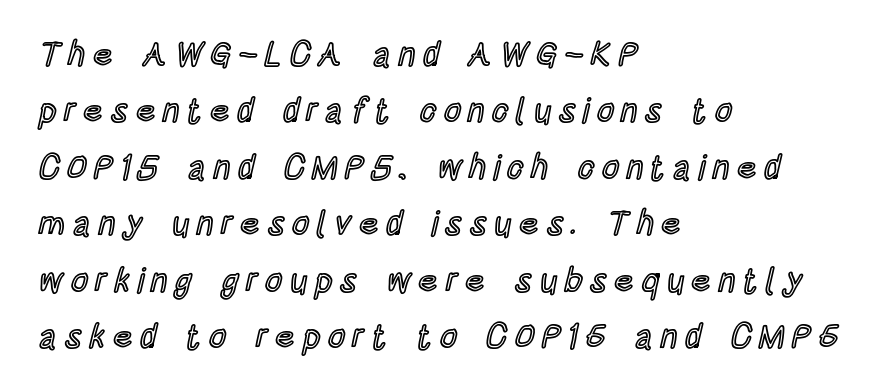
Q: Is the text italic (slanted)? A: Yes.
Q: Is the text underlined? A: No.
Q: How is the paragraph aligned? A: Left-aligned.
Q: Is the spacing between letters normal or unusually wide? A: Unusually wide.
Q: Is the spacing between lines tight, normal or loose? A: Normal.
Q: Width (condensed, normal, or wide)? A: Condensed.
Q: x-height? A: Large.
Q: Monospaced? A: No.
